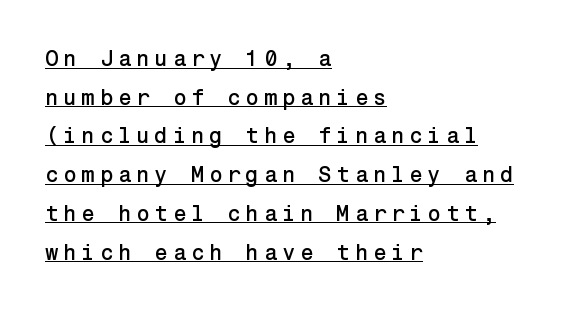
{"italic": "no", "underline": "yes", "align": "left", "line_spacing_ratio": 1.76, "letter_spacing": "wide", "letter_spacing_em": 0.21, "glyph_px": 22}
